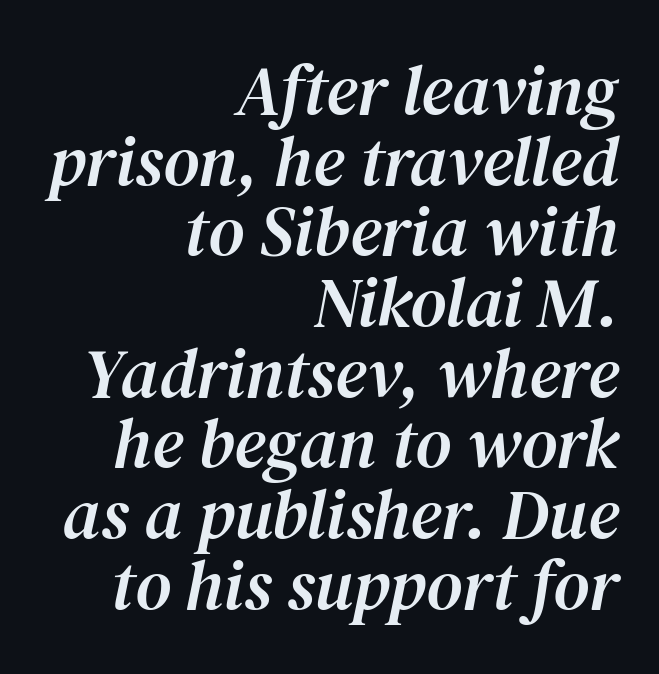
Q: Is the text italic (slanted)? A: Yes, it leans right by about 12 degrees.
Q: Is the typeface a serif or a sans-serif typeface? A: Serif.
Q: Is the text underlined? A: No.
Q: How is the paragraph aligned? A: Right-aligned.
Q: Is the spacing between letters normal or unusually wide? A: Normal.
Q: Is the spacing between lines tight, normal or loose? A: Tight.
Q: Width (condensed, normal, or wide)? A: Normal.
Q: Stroke contrast? A: Medium.
Q: x-height? A: Medium.
Q: Monospaced? A: No.
